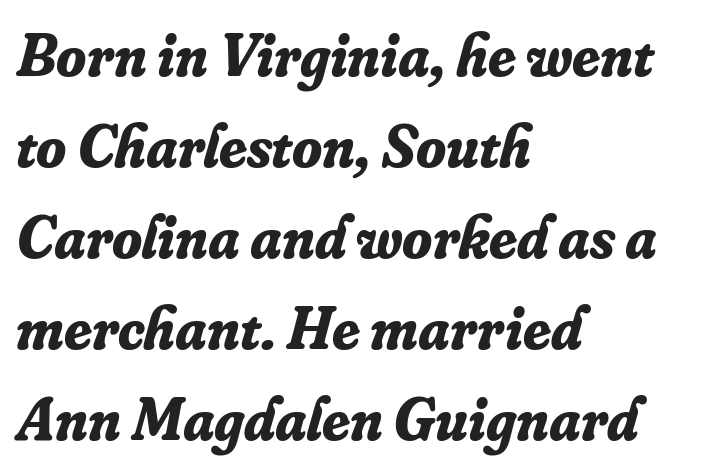
Q: Is the text bold? A: Yes.
Q: Is the text italic (slanted)? A: Yes, it leans right by about 16 degrees.
Q: Is the typeface a serif or a sans-serif typeface? A: Serif.
Q: Is the text underlined? A: No.
Q: How is the paragraph aligned? A: Left-aligned.
Q: Is the spacing between letters normal or unusually wide? A: Normal.
Q: Is the spacing between lines tight, normal or loose? A: Normal.
Q: Width (condensed, normal, or wide)? A: Normal.
Q: Stroke contrast? A: Low.
Q: x-height? A: Small.
Q: Monospaced? A: No.
